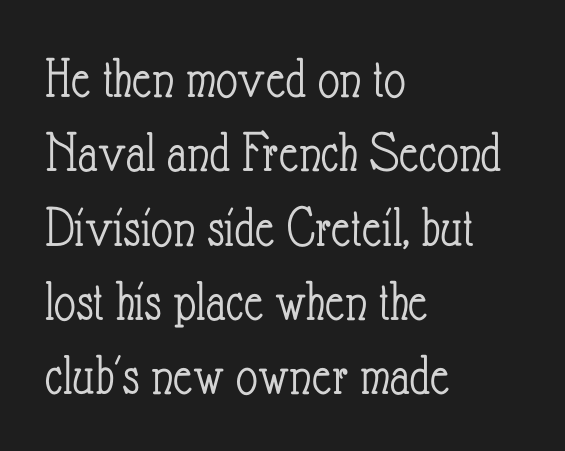
The image shows 59 px light, condensed type, upright; set left-aligned, normal line spacing (1.26x), normal letter spacing, not underlined; low stroke contrast and a small x-height.
